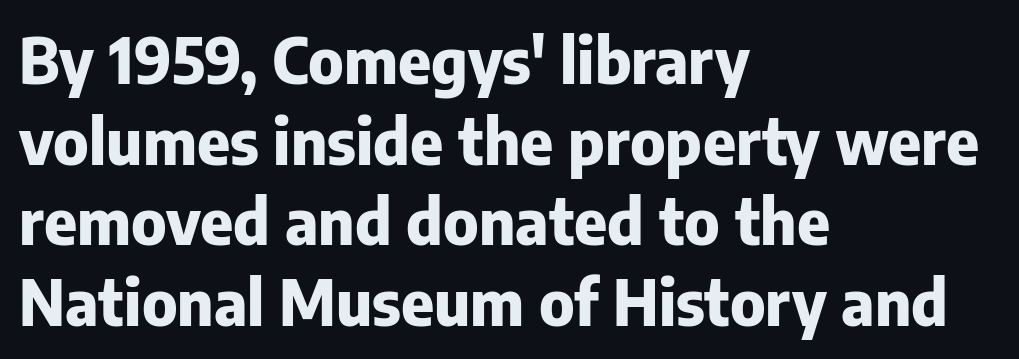
{"serif": "no", "italic": "no", "bold": "yes", "weight": "heavy", "width": "normal", "stroke_contrast": "low", "x_height": "medium", "monospaced": "no", "underline": "no", "align": "left", "line_spacing": "normal", "line_spacing_ratio": 1.28, "letter_spacing": "normal", "letter_spacing_em": 0.0, "glyph_px": 63}
